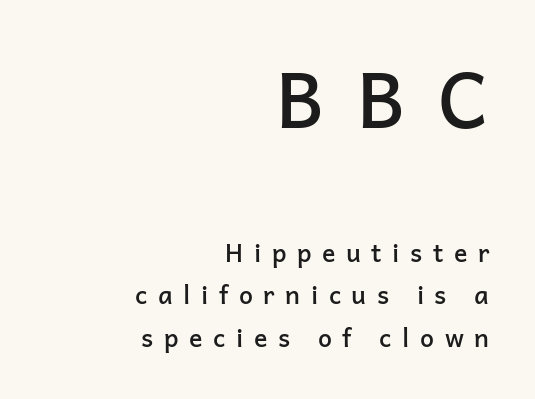
Q: Is the text bold? A: Semi-bold.
Q: Is the text italic (slanted)? A: No, it is upright.
Q: Is the typeface a serif or a sans-serif typeface? A: Sans-serif.
Q: Is the text underlined? A: No.
Q: How is the paragraph aligned? A: Right-aligned.
Q: Is the spacing between letters normal or unusually wide? A: Unusually wide.
Q: Is the spacing between lines tight, normal or loose? A: Normal.
Q: Which block of text is set in a larger size, the first (top) or the second (bottom)? A: The first (top) one.
Q: Width (condensed, normal, or wide)? A: Normal.
Q: Stroke contrast? A: Low.
Q: x-height? A: Medium.
Q: Monospaced? A: No.
